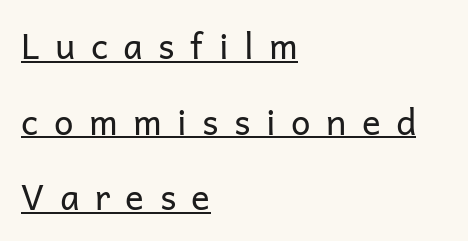
{"serif": "no", "italic": "no", "bold": "no", "weight": "regular", "width": "normal", "stroke_contrast": "low", "x_height": "medium", "monospaced": "no", "underline": "yes", "align": "left", "line_spacing": "loose", "line_spacing_ratio": 2.16, "letter_spacing": "wide", "letter_spacing_em": 0.44, "glyph_px": 35}
